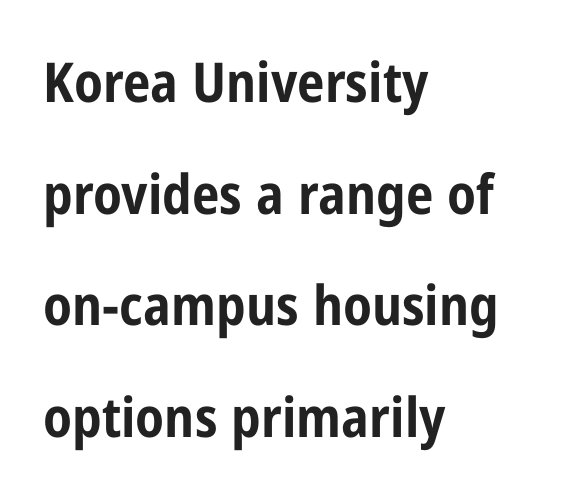
The image shows 55 px bold, condensed sans-serif type, upright; set left-aligned, loose line spacing (2.03x), normal letter spacing, not underlined; low stroke contrast and a medium x-height.
